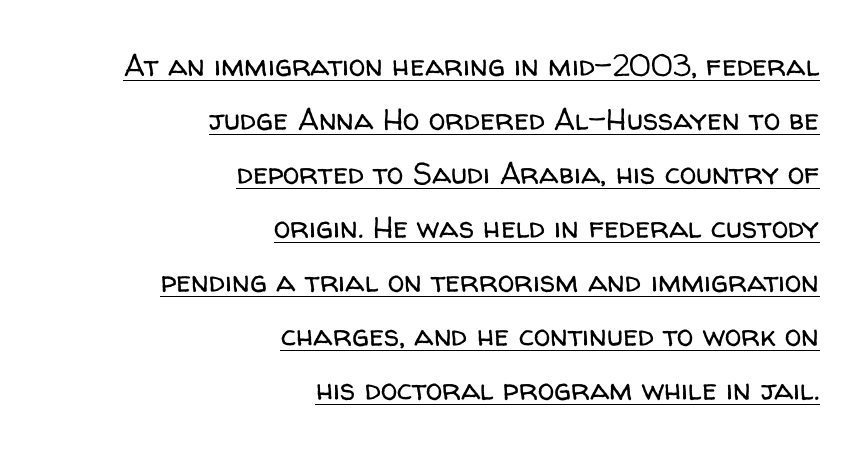
{"serif": "no", "italic": "no", "bold": "no", "weight": "regular", "width": "normal", "stroke_contrast": "low", "x_height": "medium", "monospaced": "no", "underline": "yes", "align": "right", "line_spacing_ratio": 1.8, "letter_spacing": "normal", "letter_spacing_em": 0.0, "glyph_px": 30}
